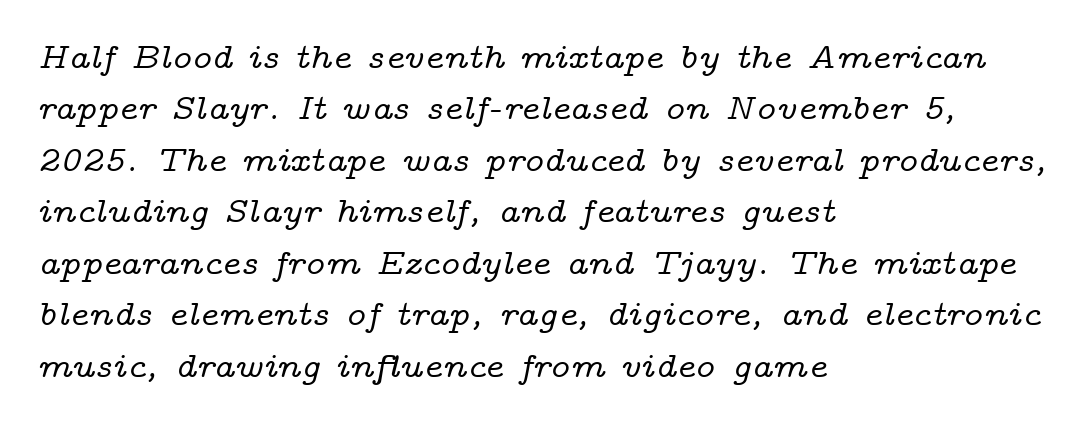
The image shows 36 px wide serif type, italic (leaning right); set left-aligned, normal line spacing (1.43x), normal letter spacing, not underlined; low stroke contrast and a medium x-height.
